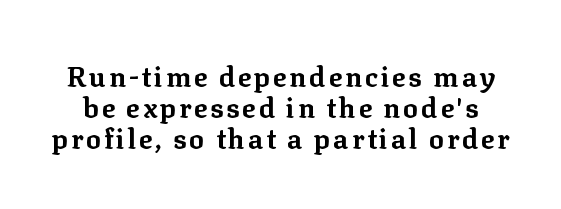
This rendering employs a face with finishing strokes, i.e., a serif. Think of a printed novel: that variable character pitch is what you see here. Italic: no, the glyphs are upright roman. Any mark beneath the type? The region is blank.
